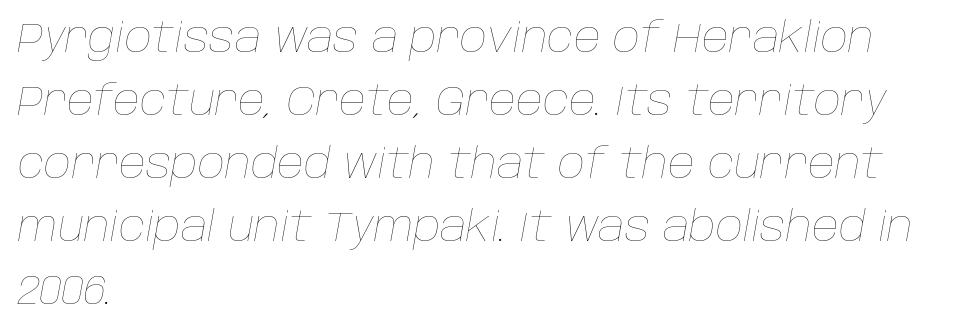
Q: Is the text bold? A: No.
Q: Is the text italic (slanted)? A: Yes, it leans right by about 10 degrees.
Q: Is the text underlined? A: No.
Q: How is the paragraph aligned? A: Left-aligned.
Q: Is the spacing between letters normal or unusually wide? A: Normal.
Q: Is the spacing between lines tight, normal or loose? A: Normal.
Q: Width (condensed, normal, or wide)? A: Normal.
Q: Stroke contrast? A: Low.
Q: x-height? A: Large.
Q: Monospaced? A: No.
